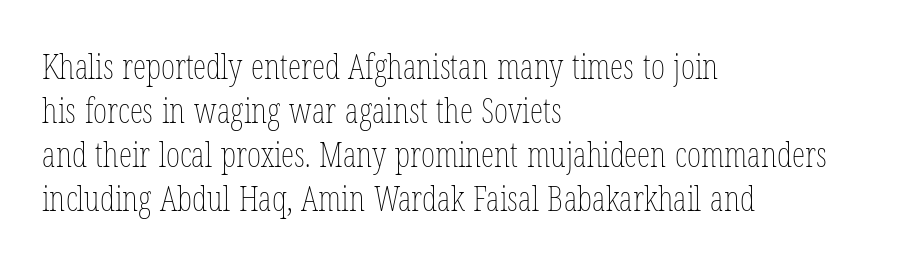
Q: Is the text bold? A: No.
Q: Is the text italic (slanted)? A: No, it is upright.
Q: Is the text underlined? A: No.
Q: How is the paragraph aligned? A: Left-aligned.
Q: Is the spacing between letters normal or unusually wide? A: Normal.
Q: Is the spacing between lines tight, normal or loose? A: Normal.
Q: Width (condensed, normal, or wide)? A: Condensed.
Q: Stroke contrast? A: Low.
Q: x-height? A: Medium.
Q: Monospaced? A: No.
